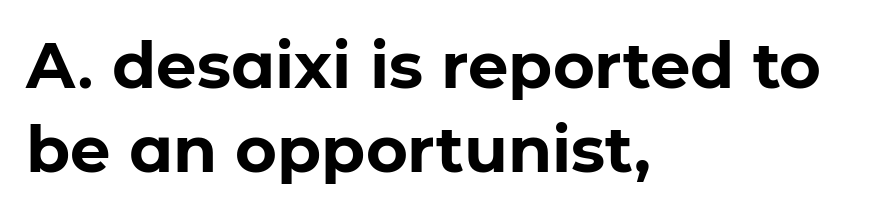
{"serif": "no", "italic": "no", "bold": "yes", "weight": "bold", "width": "normal", "stroke_contrast": "low", "x_height": "medium", "monospaced": "no", "underline": "no", "align": "left", "line_spacing": "normal", "line_spacing_ratio": 1.31, "letter_spacing": "normal", "letter_spacing_em": 0.0, "glyph_px": 64}
